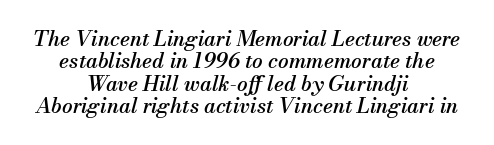
The image shows 21 px text type, italic (leaning right); set centered, tight line spacing (1.07x), normal letter spacing, not underlined.
